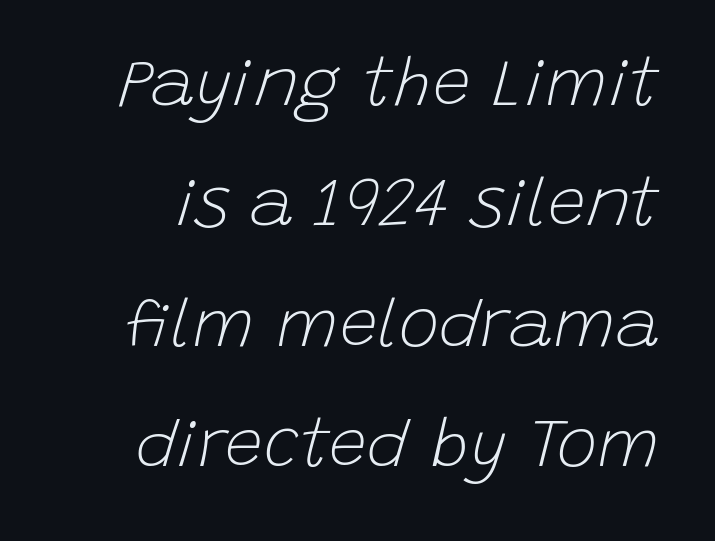
Q: Is the text bold? A: No.
Q: Is the text italic (slanted)? A: Yes, it leans right by about 15 degrees.
Q: Is the text underlined? A: No.
Q: Is the spacing between letters normal or unusually wide? A: Normal.
Q: Width (condensed, normal, or wide)? A: Normal.
Q: Stroke contrast? A: Low.
Q: x-height? A: Large.
Q: Monospaced? A: No.
